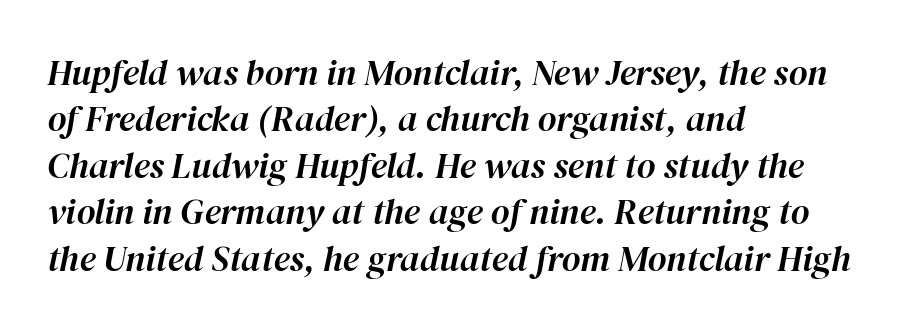
The image shows 36 px text type, italic (leaning right); set left-aligned, normal line spacing (1.29x), normal letter spacing, not underlined; high stroke contrast and a medium x-height.
